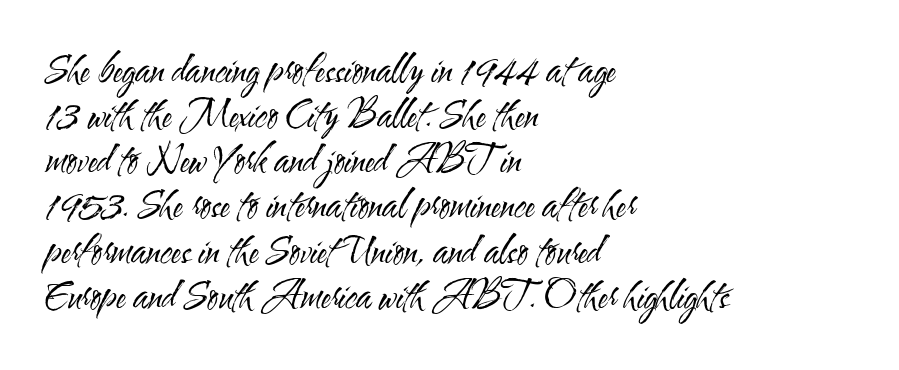
Q: Is the text bold? A: No.
Q: Is the text italic (slanted)? A: Yes.
Q: Is the typeface a serif or a sans-serif typeface? A: Sans-serif.
Q: Is the text underlined? A: No.
Q: How is the paragraph aligned? A: Left-aligned.
Q: Is the spacing between letters normal or unusually wide? A: Normal.
Q: Width (condensed, normal, or wide)? A: Condensed.
Q: Stroke contrast? A: Medium.
Q: x-height? A: Small.
Q: Monospaced? A: No.
